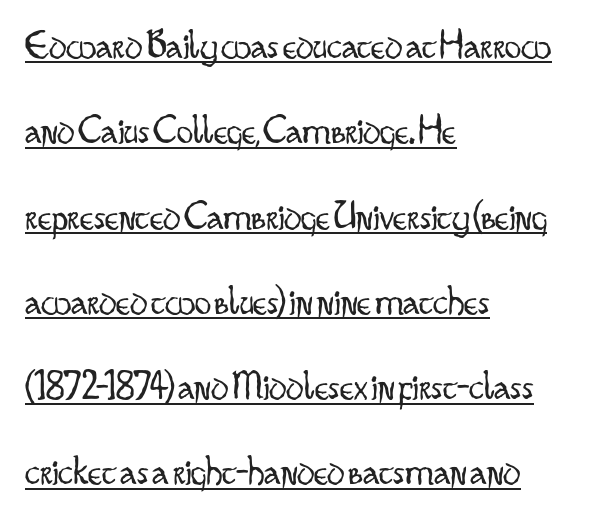
The image shows 41 px light, condensed sans-serif type, upright; set left-aligned, loose line spacing (2.08x), normal letter spacing, underlined; low stroke contrast and a small x-height.
